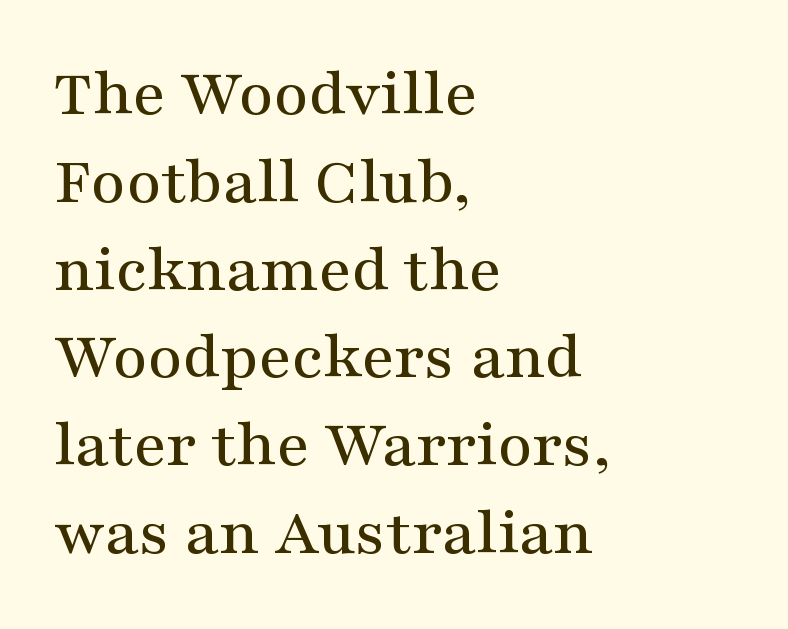
The image shows 67 px wide serif type, upright; set left-aligned, normal line spacing (1.31x), normal letter spacing, not underlined; medium stroke contrast and a medium x-height.
